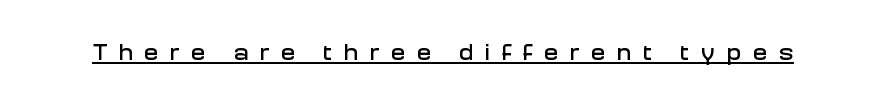
Q: Is the text italic (slanted)? A: No, it is upright.
Q: Is the text underlined? A: Yes.
Q: Is the spacing between letters normal or unusually wide? A: Unusually wide.
